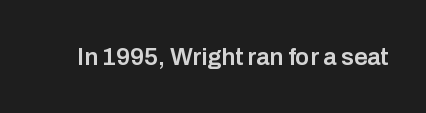
Q: Is the text bold? A: Semi-bold.
Q: Is the text italic (slanted)? A: No, it is upright.
Q: Is the text underlined? A: No.
Q: Is the spacing between letters normal or unusually wide? A: Normal.
